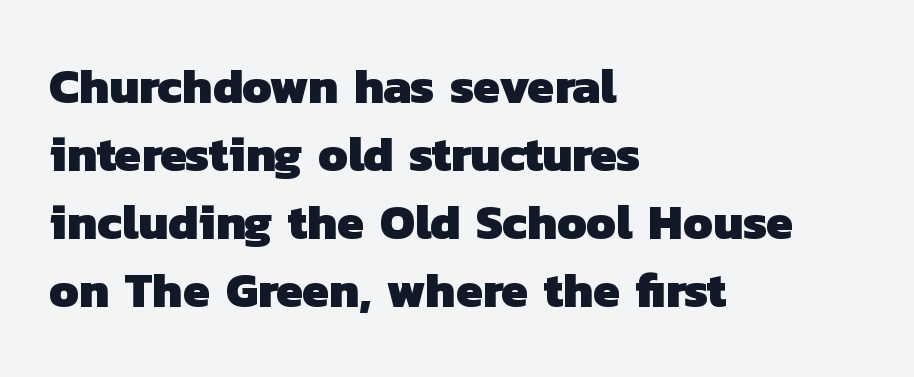
The image shows 49 px heavy sans-serif type; set left-aligned, normal line spacing (1.39x), normal letter spacing, not underlined; low stroke contrast and a medium x-height.
